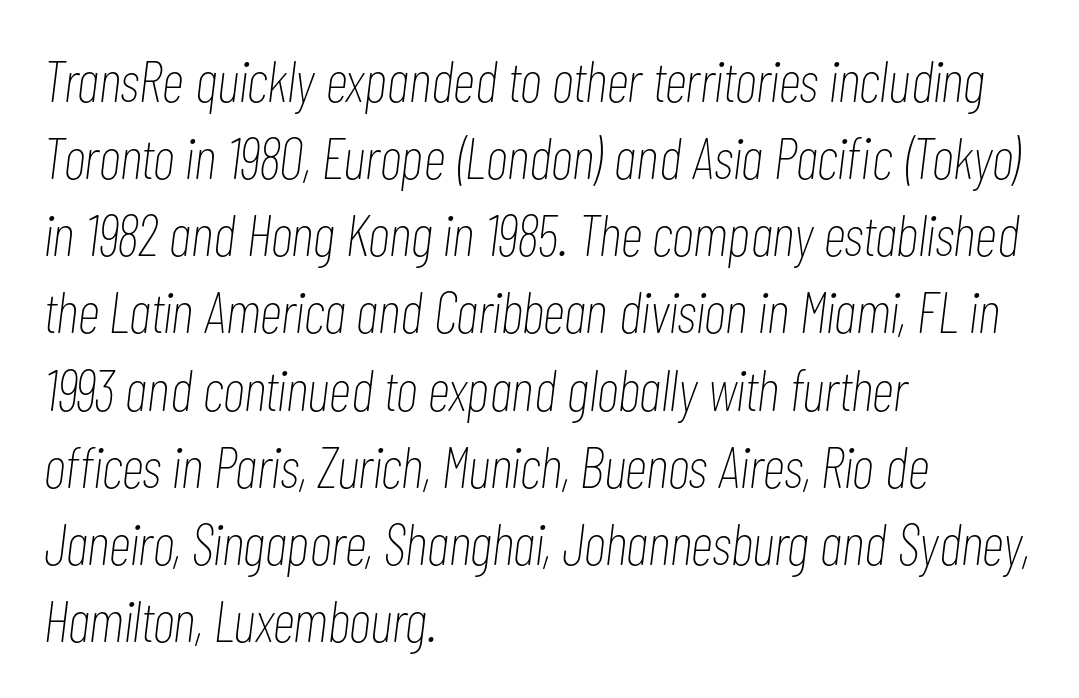
The rendering applies a slant to the glyphs. This sample has the flowing, uneven cadence of proportional lettering. The horizontal fit of the characters is conventional and even. The words here are not underlined. The lines are quadded left. Vertically, the passage feels balanced, rows spaced as you'd expect.
